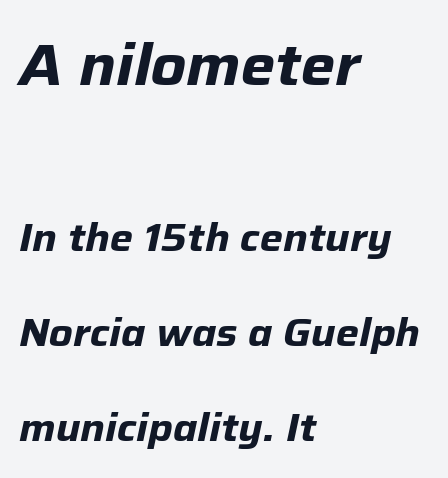
This block would shrink considerably if given ordinary leading; it's expanded now. Spacing verdict: proportional, widths tailored to each character. Typesetter's note — upper block bumped up in size, lower block left smaller. Strong, thick strokes mark this as bold type. Nothing unusual about the tracking: characters are spaced as the font intends. Notice how the stems are inclined rather than vertical — that's the hallmark of italics.
